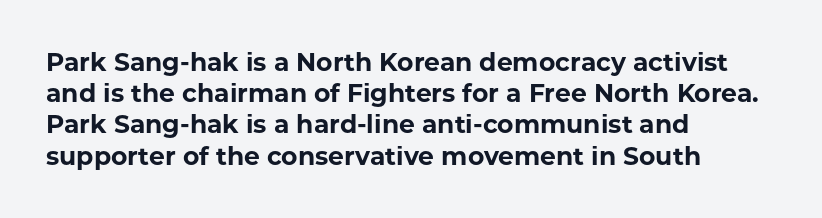
{"italic": "no", "bold": "yes", "underline": "no", "align": "left", "line_spacing": "normal", "line_spacing_ratio": 1.25, "letter_spacing": "normal", "letter_spacing_em": 0.0, "glyph_px": 25}
